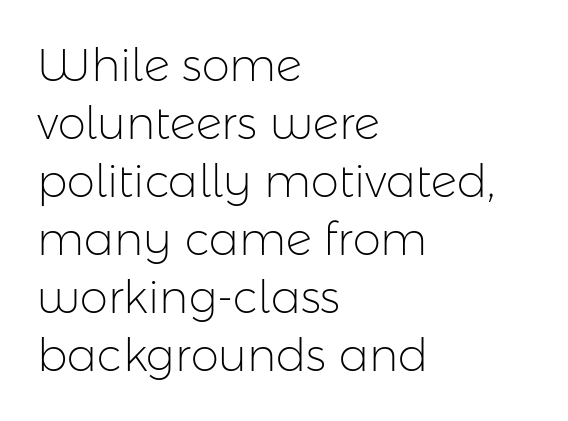
The image shows 45 px light sans-serif type, upright; set left-aligned, normal line spacing (1.29x), normal letter spacing, not underlined; low stroke contrast and a medium x-height.
